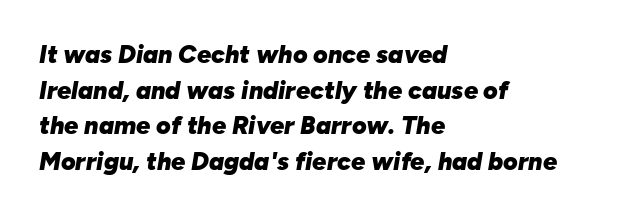
{"italic": "yes", "lean": "right", "slant_degrees": 10, "bold": "yes", "underline": "no", "align": "left", "line_spacing": "normal", "line_spacing_ratio": 1.43, "letter_spacing": "normal", "letter_spacing_em": 0.0, "glyph_px": 25}
